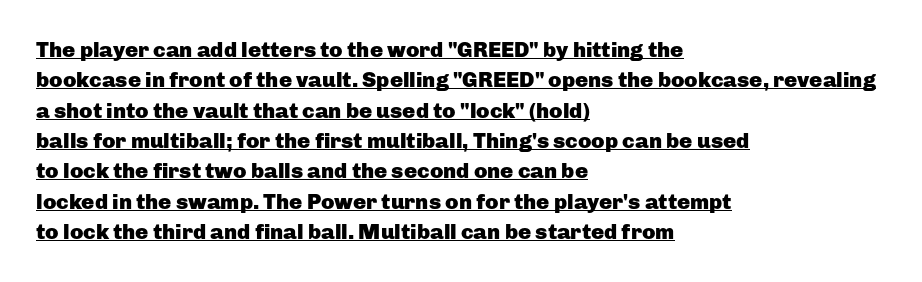
Q: Is the text bold? A: Yes.
Q: Is the text italic (slanted)? A: No, it is upright.
Q: Is the text underlined? A: Yes.
Q: How is the paragraph aligned? A: Left-aligned.
Q: Is the spacing between letters normal or unusually wide? A: Normal.
Q: Is the spacing between lines tight, normal or loose? A: Normal.
